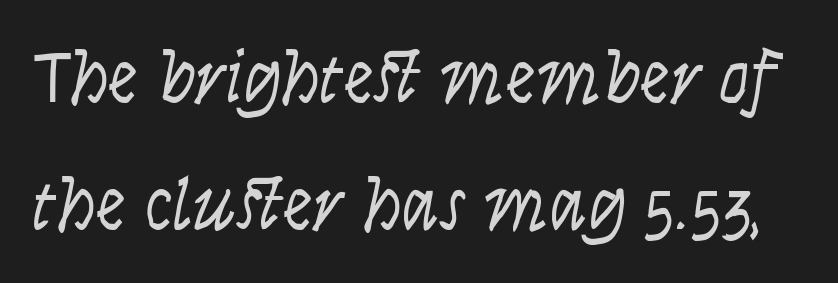
I'd call this a sans setting — the letters go barefoot. Each new line begins a customary step beneath the previous one. Think standard paragraph weight, or any step lighter than that. You could not count columns in this text — the font is proportionally spaced.
